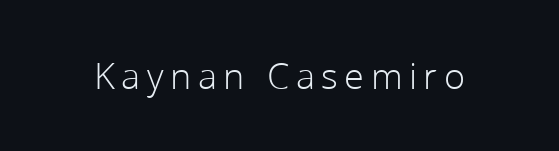
The image shows 36 px light sans-serif type, upright; set not underlined; low stroke contrast and a medium x-height.
